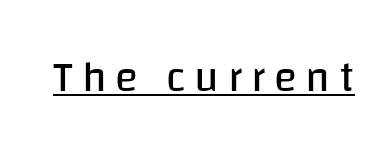
Q: Is the text bold? A: No.
Q: Is the text italic (slanted)? A: No, it is upright.
Q: Is the typeface a serif or a sans-serif typeface? A: Sans-serif.
Q: Is the text underlined? A: Yes.
Q: Is the spacing between letters normal or unusually wide? A: Unusually wide.
Q: Width (condensed, normal, or wide)? A: Normal.
Q: Stroke contrast? A: Low.
Q: x-height? A: Large.
Q: Monospaced? A: No.
